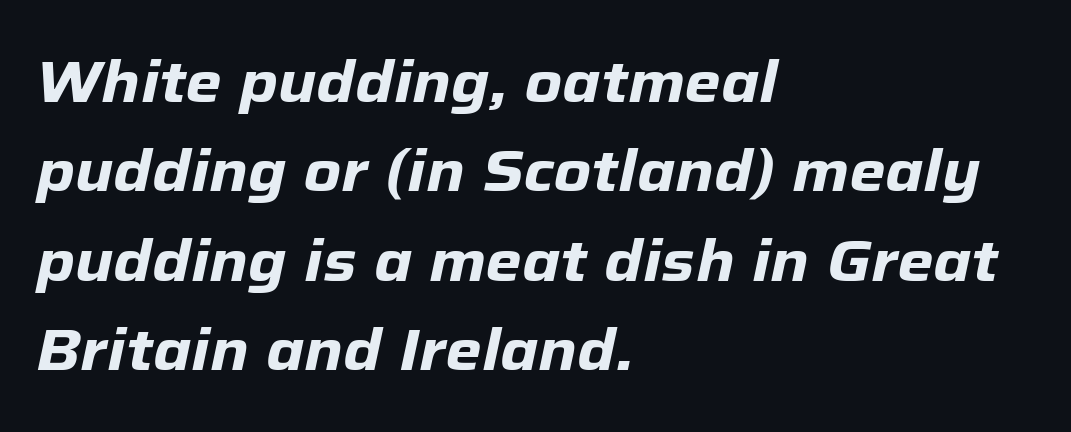
The baseline area is clear. Characters are canted at an angle relative to the baseline's perpendicular. A full-strength bold gives these letters their thick strokes. Typeset ragged right — the left edge is the straight one. The gaps between neighbouring characters are ordinary and unremarkable.
